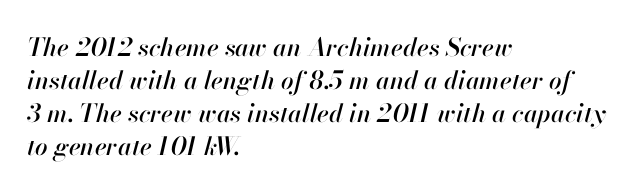
Alignment: flush left. These lines keep a tight, regular rhythm from letter to letter. Every character sits at an angle, as italics do. Descenders hang freely into open space.
